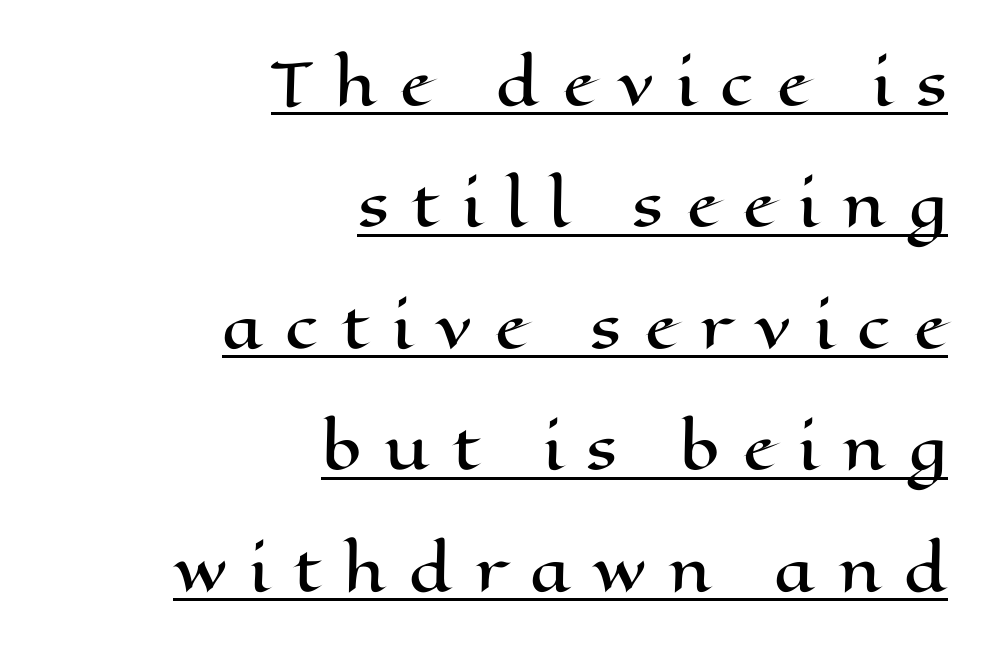
The image shows 57 px wide type, upright; set right-aligned, loose line spacing (2.13x), unusually wide letter spacing (+0.4 em), underlined; high stroke contrast and a medium x-height.
